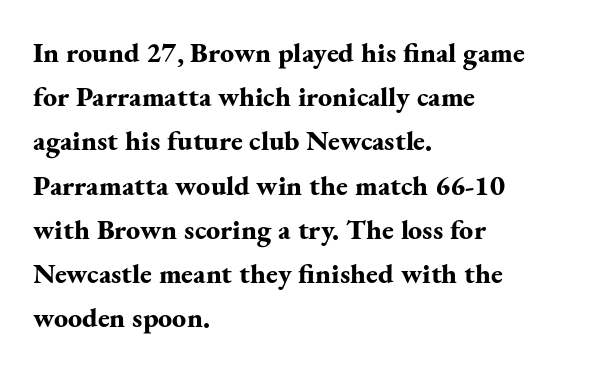
The image shows 28 px bold serif type, upright; set left-aligned, normal line spacing (1.58x), normal letter spacing, not underlined; medium stroke contrast and a small x-height.
